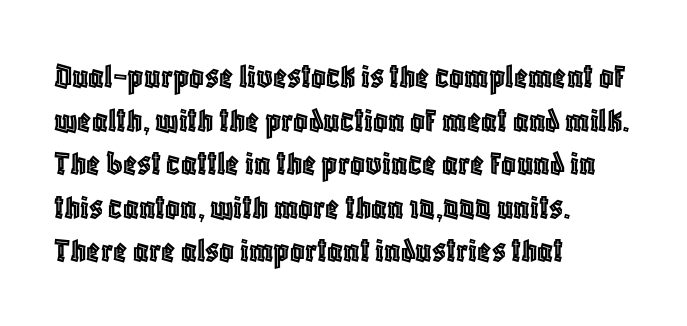
{"italic": "no", "width": "condensed", "x_height": "large", "monospaced": "no", "underline": "no", "align": "left", "line_spacing_ratio": 1.21, "letter_spacing": "normal", "letter_spacing_em": 0.0, "glyph_px": 36}
